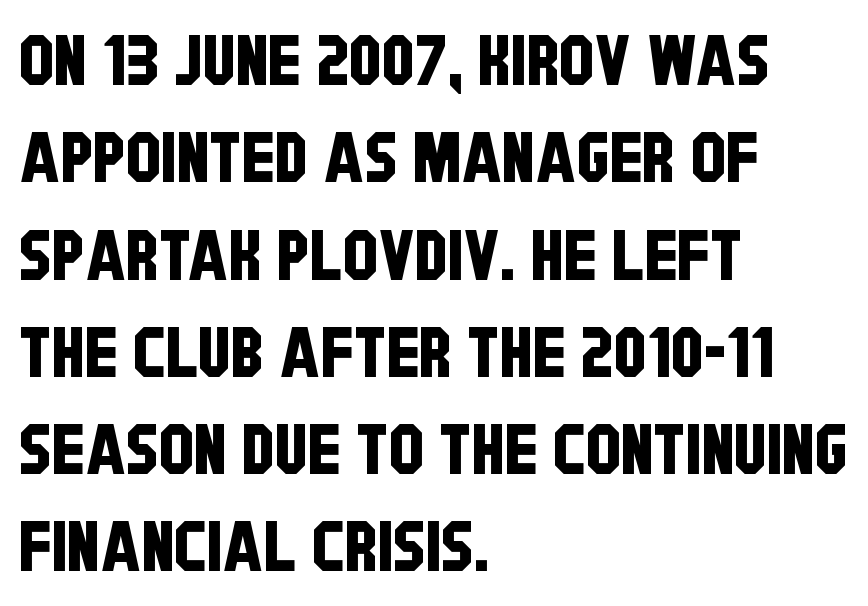
Q: Is the typeface a serif or a sans-serif typeface? A: Sans-serif.
Q: Is the text underlined? A: No.
Q: How is the paragraph aligned? A: Left-aligned.
Q: Is the spacing between letters normal or unusually wide? A: Normal.
Q: Is the spacing between lines tight, normal or loose? A: Normal.
Q: Width (condensed, normal, or wide)? A: Condensed.
Q: Stroke contrast? A: Low.
Q: x-height? A: Large.
Q: Monospaced? A: No.
